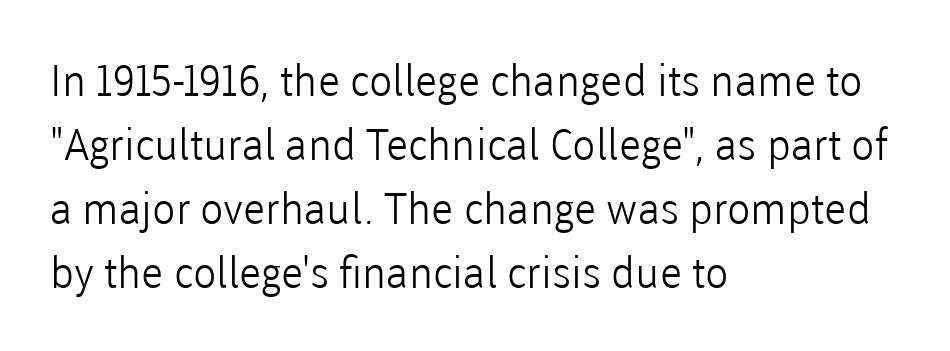
Q: Is the text bold? A: No.
Q: Is the text italic (slanted)? A: No, it is upright.
Q: Is the typeface a serif or a sans-serif typeface? A: Sans-serif.
Q: Is the text underlined? A: No.
Q: How is the paragraph aligned? A: Left-aligned.
Q: Is the spacing between letters normal or unusually wide? A: Normal.
Q: Is the spacing between lines tight, normal or loose? A: Normal.
Q: Width (condensed, normal, or wide)? A: Normal.
Q: Stroke contrast? A: Low.
Q: x-height? A: Medium.
Q: Monospaced? A: No.
